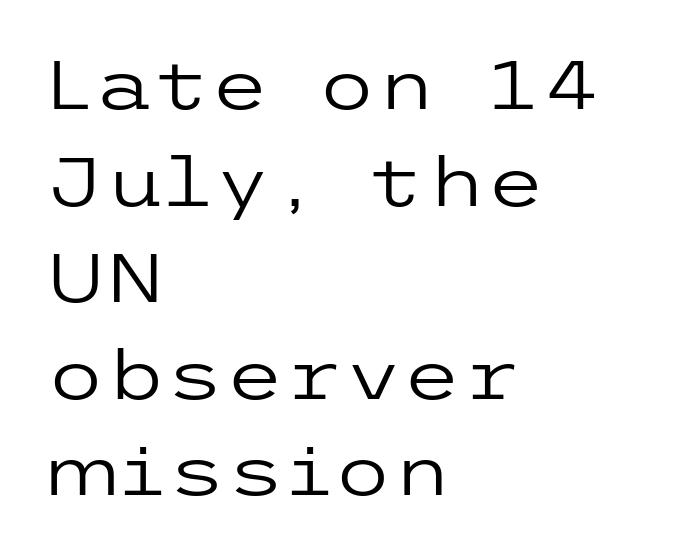
Examine the stroke ends and you'll find no serifs. Vertical strokes here are truly vertical. Honestly, the letter spacing is just normal — you wouldn't notice it. Lines of text with bare space underneath. What's the leading like? Ordinary, nothing unusual.
